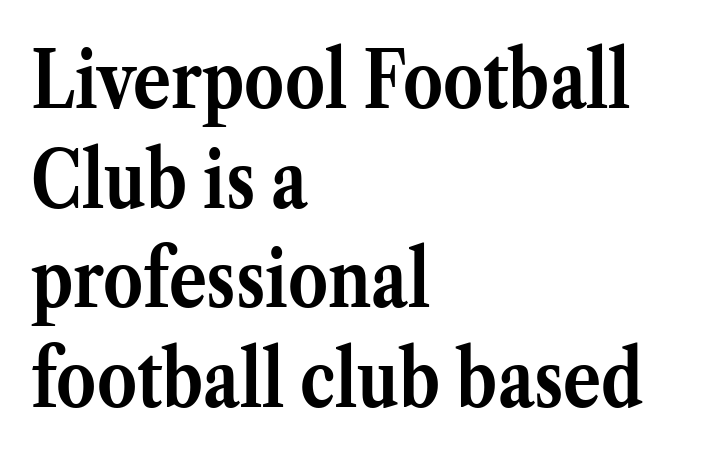
The image shows 79 px semibold serif type, upright; set left-aligned, normal line spacing (1.26x), normal letter spacing, not underlined; medium stroke contrast and a medium x-height.
